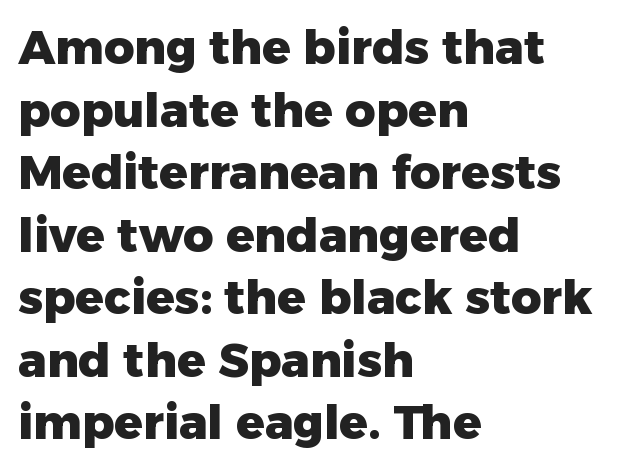
{"serif": "no", "italic": "no", "bold": "yes", "weight": "heavy", "width": "normal", "stroke_contrast": "low", "x_height": "medium", "monospaced": "no", "underline": "no", "align": "left", "line_spacing": "normal", "line_spacing_ratio": 1.33, "letter_spacing": "normal", "letter_spacing_em": 0.0, "glyph_px": 47}
